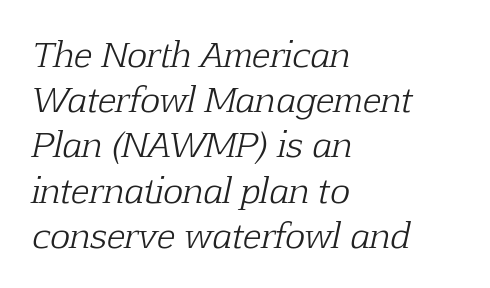
{"serif": "yes", "italic": "yes", "lean": "right", "slant_degrees": 12, "bold": "no", "weight": "light", "width": "normal", "stroke_contrast": "low", "x_height": "medium", "monospaced": "no", "underline": "no", "align": "left", "line_spacing": "normal", "line_spacing_ratio": 1.33, "letter_spacing": "normal", "letter_spacing_em": 0.0, "glyph_px": 34}
